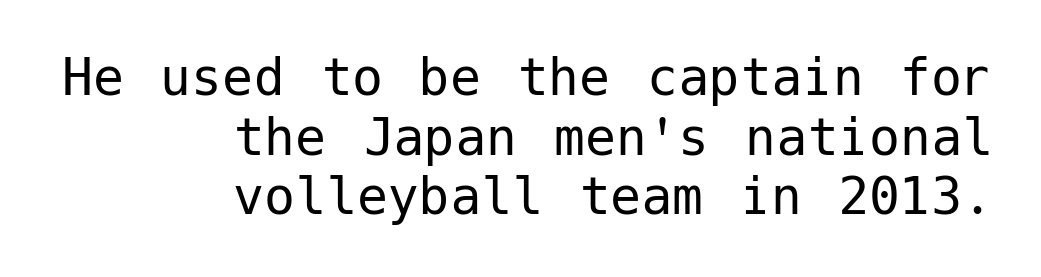
Does the copy run flush right? Yes — the right margin is perfectly even. This sample uses a sans-serif face. Ink coverage per letter is moderate at most. Words float on clear page, feet unadorned. Students, note that the glyphs here touch the page at normal intervals.
